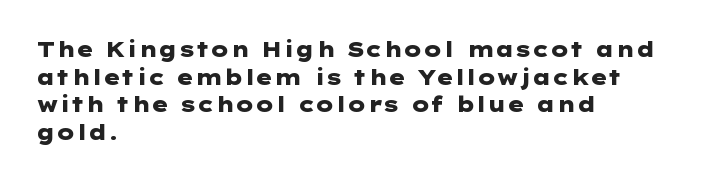
It's the straight-up-and-down kind of type. The words here are not underlined. Summary of vertical rhythm: regular, with standard interline spacing. Alignment: flush left. The rendering keeps characters at their native spacing.
